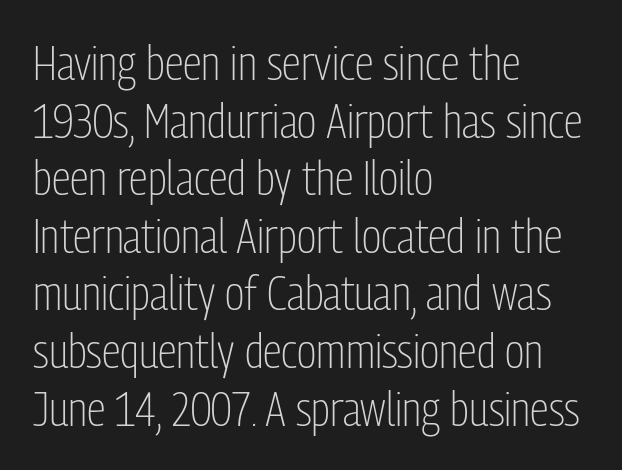
{"serif": "no", "italic": "no", "bold": "no", "weight": "light", "width": "condensed", "stroke_contrast": "low", "x_height": "medium", "monospaced": "no", "underline": "no", "align": "left", "line_spacing_ratio": 1.2, "letter_spacing": "normal", "letter_spacing_em": 0.0, "glyph_px": 48}
